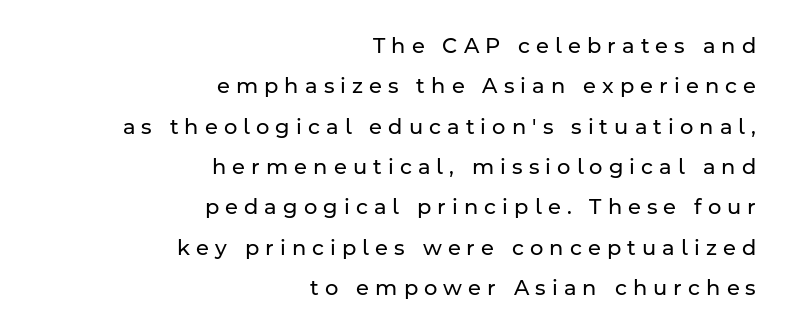
On a weight scale, this lands at 450 or below. Ascenders rise straight up at ninety degrees. In terms of leading, this rendering errs on the spacious side. Between one letter and the next there's a generous, obvious gap.
